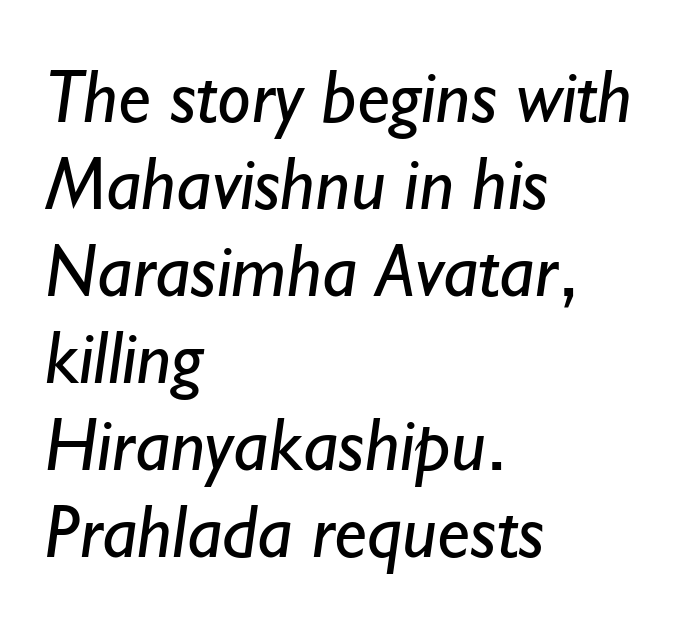
Look at the tracking — it's just the regular setting, nothing added. Heaviness? Minimal to ordinary, like unemphasized prose. The letters advance in unequal steps, a hallmark of proportional type. Lines of text with bare space underneath. These lines stack with their left ends in a neat column. The glyphs in this specimen are sans serif.
